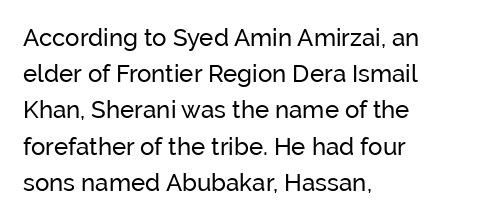
Default kerning and tracking; the words read as compact shapes. Tall strokes in this sample are plumb rather than angled. This rendering uses left alignment, leaving the right contour irregular. Students, observe: this is what conventionally led text looks like. Each stroke keeps to a modest, everyday thickness or less. Honestly, there is no underline to notice here at all.
